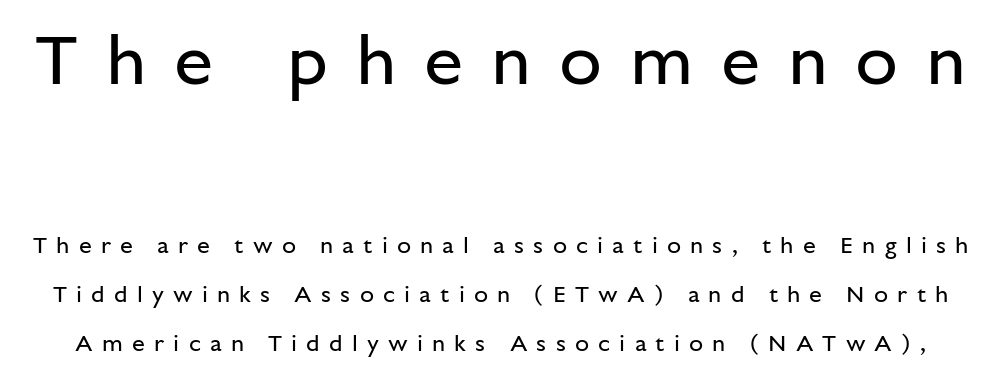
Glance below the letters and you will spot only blank space. Quick note: interline space is abundant. Visually, the top section dominates because its glyphs are scaled up. Tracking here is generous; glyphs stand well apart from one another. Stroke thickness stays within the range of a standard reading face or lighter. The font's upright variant was chosen for this text.
